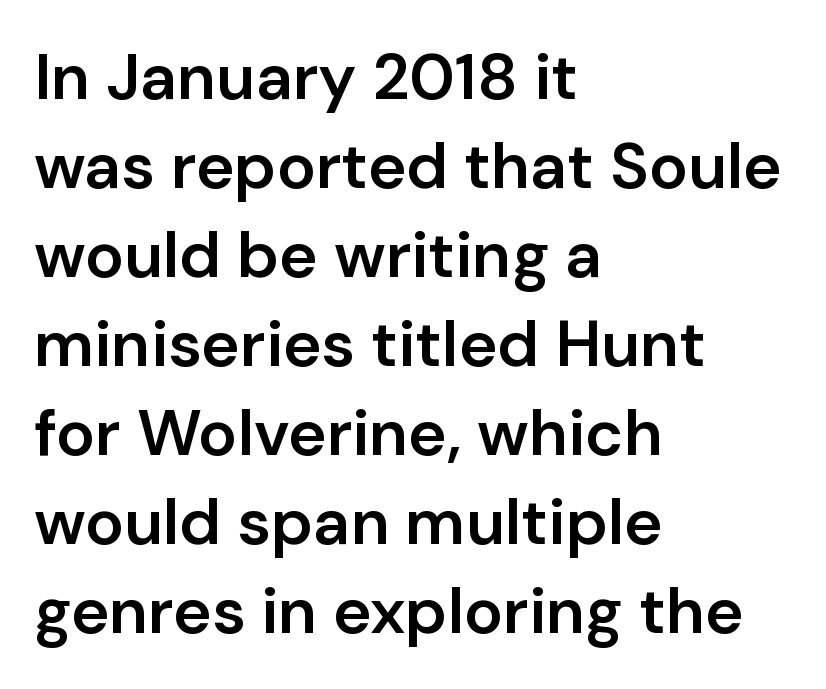
Q: Is the text bold? A: Semi-bold.
Q: Is the text italic (slanted)? A: No, it is upright.
Q: Is the typeface a serif or a sans-serif typeface? A: Sans-serif.
Q: Is the text underlined? A: No.
Q: How is the paragraph aligned? A: Left-aligned.
Q: Is the spacing between letters normal or unusually wide? A: Normal.
Q: Is the spacing between lines tight, normal or loose? A: Normal.
Q: Width (condensed, normal, or wide)? A: Normal.
Q: Stroke contrast? A: Low.
Q: x-height? A: Medium.
Q: Monospaced? A: No.
